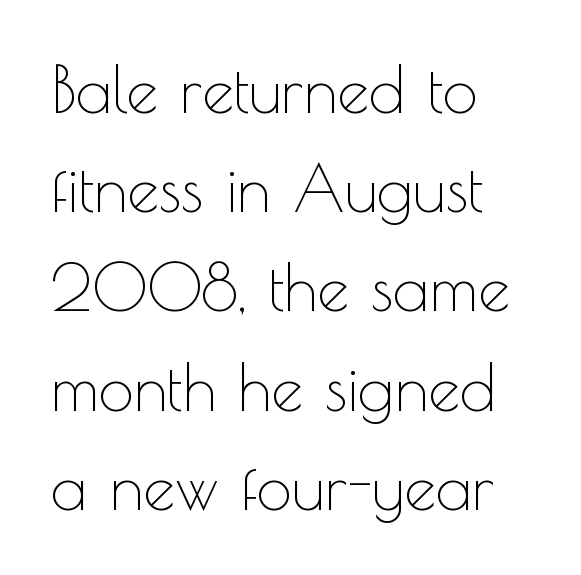
Q: Is the text bold? A: No.
Q: Is the text italic (slanted)? A: No, it is upright.
Q: Is the typeface a serif or a sans-serif typeface? A: Sans-serif.
Q: Is the text underlined? A: No.
Q: How is the paragraph aligned? A: Left-aligned.
Q: Is the spacing between letters normal or unusually wide? A: Normal.
Q: Is the spacing between lines tight, normal or loose? A: Normal.
Q: Width (condensed, normal, or wide)? A: Normal.
Q: x-height? A: Small.
Q: Monospaced? A: No.
